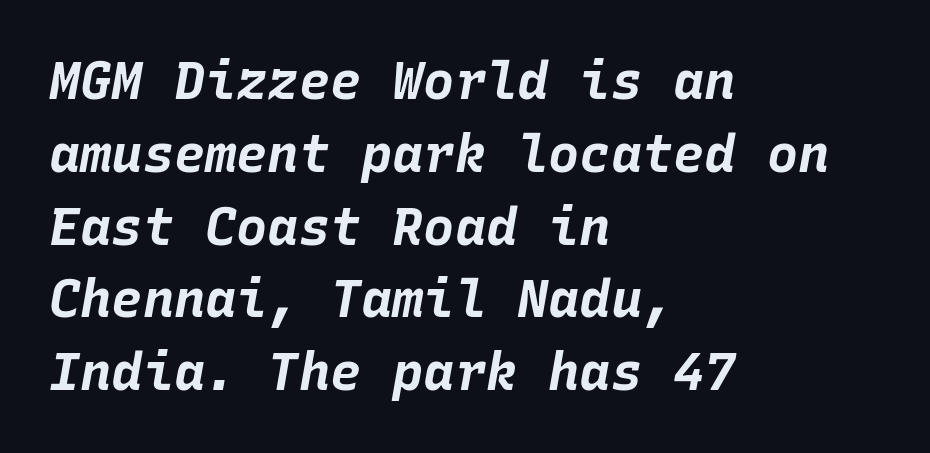
If you drew a line through each stem, it would be angled. The letters are bold, with thick, heavy strokes. How would I describe the line gaps? Plain and ordinary. The words here are not underlined.
